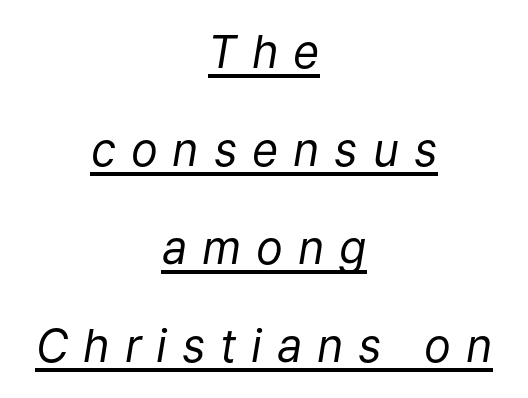
Q: Is the text bold? A: No.
Q: Is the text italic (slanted)? A: Yes, it leans right by about 9 degrees.
Q: Is the text underlined? A: Yes.
Q: How is the paragraph aligned? A: Centered.
Q: Is the spacing between letters normal or unusually wide? A: Unusually wide.
Q: Is the spacing between lines tight, normal or loose? A: Loose.
Q: Width (condensed, normal, or wide)? A: Normal.
Q: Stroke contrast? A: Low.
Q: x-height? A: Medium.
Q: Monospaced? A: No.
